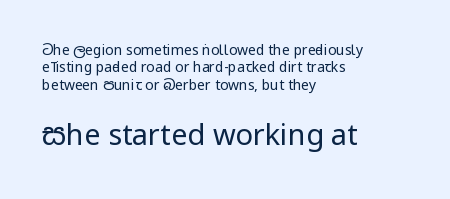
The image shows 29 px regular-weight, condensed sans-serif type, upright; set left-aligned, normal line spacing (1.25x), normal letter spacing, not underlined; the second (bottom) block is 2.07x larger; low stroke contrast.
